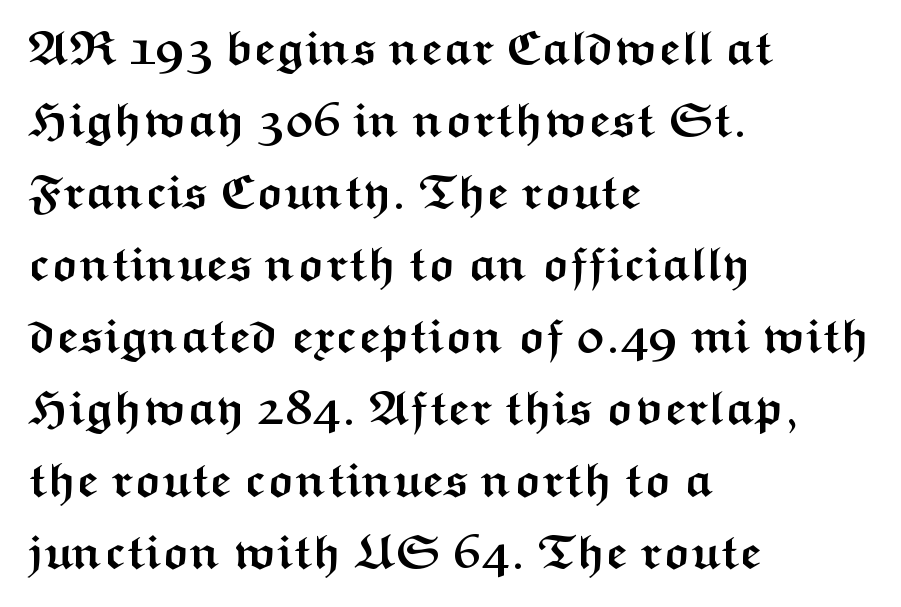
The image shows 48 px semibold, wide sans-serif type, upright; set left-aligned, normal line spacing (1.5x), normal letter spacing, not underlined; medium stroke contrast and a medium x-height.
